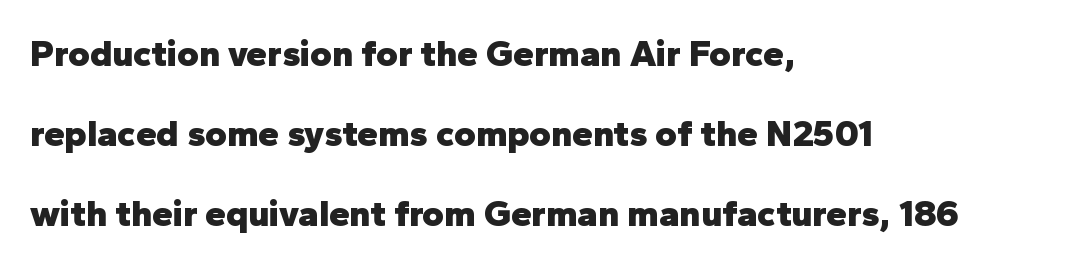
Q: Is the text bold? A: Yes.
Q: Is the text italic (slanted)? A: No, it is upright.
Q: Is the typeface a serif or a sans-serif typeface? A: Sans-serif.
Q: Is the text underlined? A: No.
Q: How is the paragraph aligned? A: Left-aligned.
Q: Is the spacing between letters normal or unusually wide? A: Normal.
Q: Is the spacing between lines tight, normal or loose? A: Loose.
Q: Width (condensed, normal, or wide)? A: Normal.
Q: Stroke contrast? A: Low.
Q: x-height? A: Medium.
Q: Monospaced? A: No.
